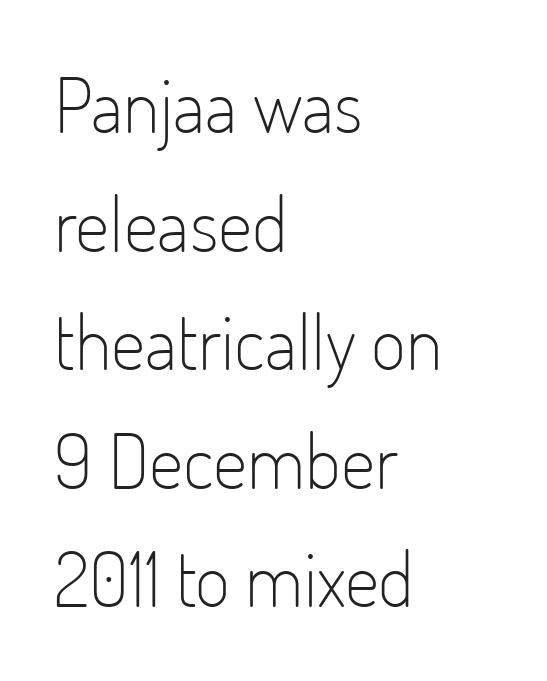
The image shows 76 px light, condensed sans-serif type, upright; set left-aligned, normal line spacing (1.56x), normal letter spacing, not underlined; low stroke contrast and a small x-height.
